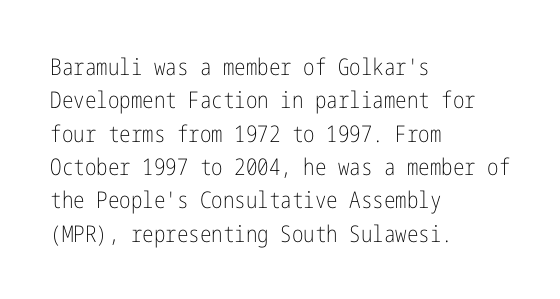
The image shows 23 px text type, upright; set left-aligned, normal line spacing (1.45x), normal letter spacing, not underlined.
